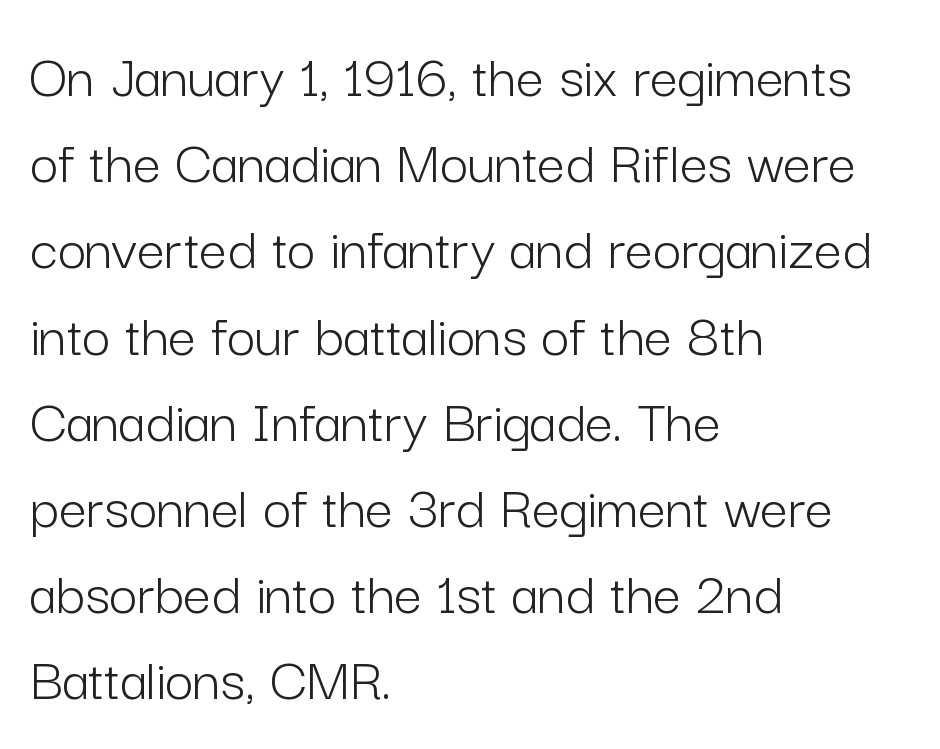
The letters look calm and open, with moderate or lighter stems. Type style note: lacks serifs. Any mark beneath the type? The region is blank. Tracking value appears to be zero — textbook default spacing.
